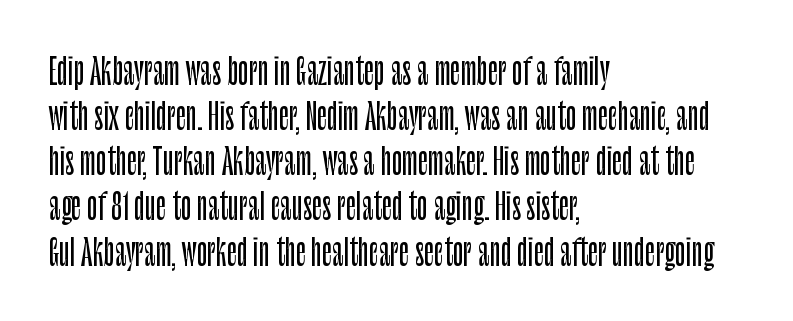
Q: Is the text italic (slanted)? A: No, it is upright.
Q: Is the typeface a serif or a sans-serif typeface? A: Sans-serif.
Q: Is the text underlined? A: No.
Q: How is the paragraph aligned? A: Left-aligned.
Q: Is the spacing between letters normal or unusually wide? A: Normal.
Q: Is the spacing between lines tight, normal or loose? A: Normal.
Q: Width (condensed, normal, or wide)? A: Condensed.
Q: Stroke contrast? A: Low.
Q: x-height? A: Large.
Q: Monospaced? A: No.
